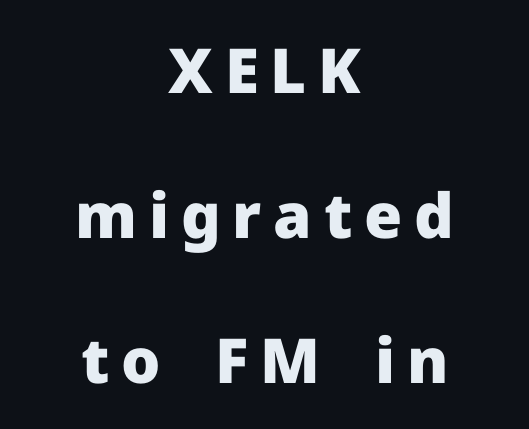
{"serif": "no", "italic": "no", "bold": "yes", "weight": "heavy", "width": "normal", "stroke_contrast": "low", "x_height": "medium", "monospaced": "no", "underline": "no", "align": "center", "line_spacing": "loose", "line_spacing_ratio": 2.34, "glyph_px": 62}
